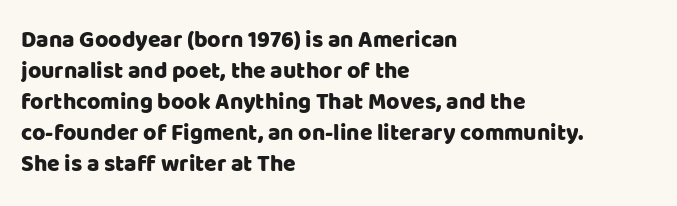
Q: Is the text italic (slanted)? A: No, it is upright.
Q: Is the text underlined? A: No.
Q: How is the paragraph aligned? A: Left-aligned.
Q: Is the spacing between letters normal or unusually wide? A: Normal.
Q: Is the spacing between lines tight, normal or loose? A: Normal.
